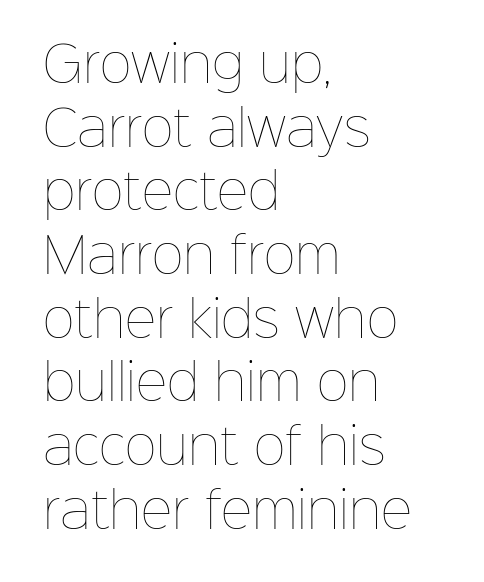
{"italic": "no", "bold": "no", "weight": "thin", "width": "normal", "stroke_contrast": "low", "x_height": "medium", "monospaced": "no", "underline": "no", "align": "left", "line_spacing": "normal", "line_spacing_ratio": 1.3, "letter_spacing": "normal", "letter_spacing_em": 0.0, "glyph_px": 49}
